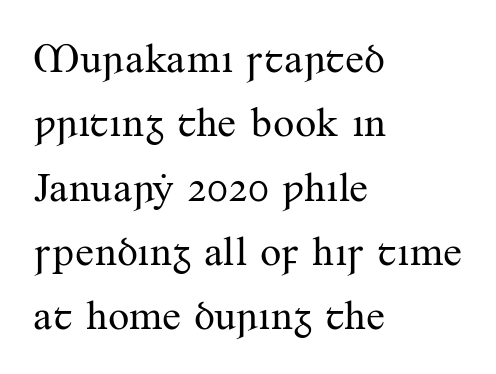
The image shows 42 px regular-weight serif type, upright; set left-aligned, normal line spacing (1.53x), normal letter spacing, not underlined; medium stroke contrast and a small x-height.
